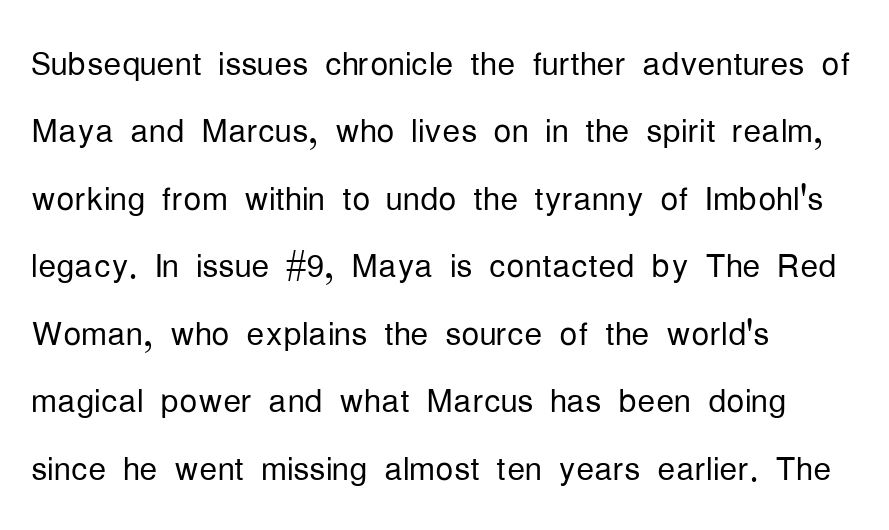
Q: Is the text bold? A: No.
Q: Is the text italic (slanted)? A: No, it is upright.
Q: Is the typeface a serif or a sans-serif typeface? A: Sans-serif.
Q: Is the text underlined? A: No.
Q: How is the paragraph aligned? A: Left-aligned.
Q: Is the spacing between letters normal or unusually wide? A: Normal.
Q: Is the spacing between lines tight, normal or loose? A: Normal.
Q: Width (condensed, normal, or wide)? A: Condensed.
Q: Stroke contrast? A: Low.
Q: x-height? A: Medium.
Q: Monospaced? A: No.
